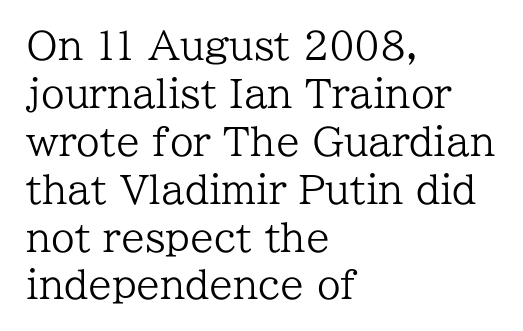
{"serif": "yes", "italic": "no", "bold": "no", "weight": "regular", "width": "normal", "stroke_contrast": "low", "x_height": "medium", "monospaced": "no", "underline": "no", "align": "left", "line_spacing": "normal", "line_spacing_ratio": 1.26, "letter_spacing": "normal", "letter_spacing_em": 0.0, "glyph_px": 38}
